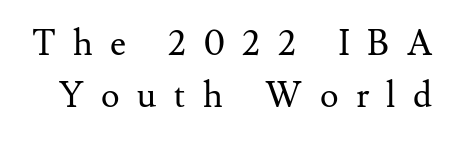
{"serif": "yes", "italic": "no", "bold": "no", "weight": "regular", "width": "normal", "stroke_contrast": "medium", "x_height": "small", "monospaced": "no", "underline": "no", "line_spacing": "normal", "line_spacing_ratio": 1.49, "letter_spacing": "wide", "letter_spacing_em": 0.5, "glyph_px": 35}
